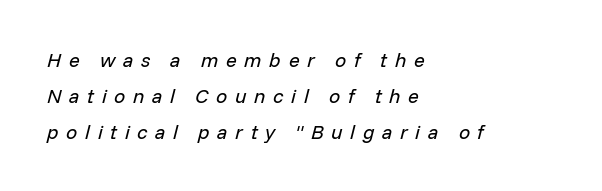
Q: Is the text bold? A: No.
Q: Is the text italic (slanted)? A: Yes, it leans right by about 14 degrees.
Q: Is the text underlined? A: No.
Q: How is the paragraph aligned? A: Left-aligned.
Q: Is the spacing between letters normal or unusually wide? A: Unusually wide.
